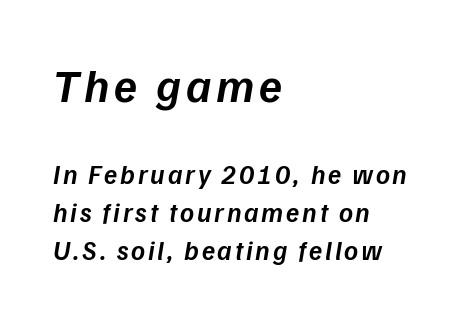
Q: Is the text bold? A: Semi-bold.
Q: Is the text italic (slanted)? A: Yes, it leans right by about 9 degrees.
Q: Is the text underlined? A: No.
Q: How is the paragraph aligned? A: Left-aligned.
Q: Is the spacing between lines tight, normal or loose? A: Normal.
Q: Which block of text is set in a larger size, the first (top) or the second (bottom)? A: The first (top) one.
Q: Width (condensed, normal, or wide)? A: Normal.
Q: Stroke contrast? A: Low.
Q: x-height? A: Medium.
Q: Monospaced? A: No.
